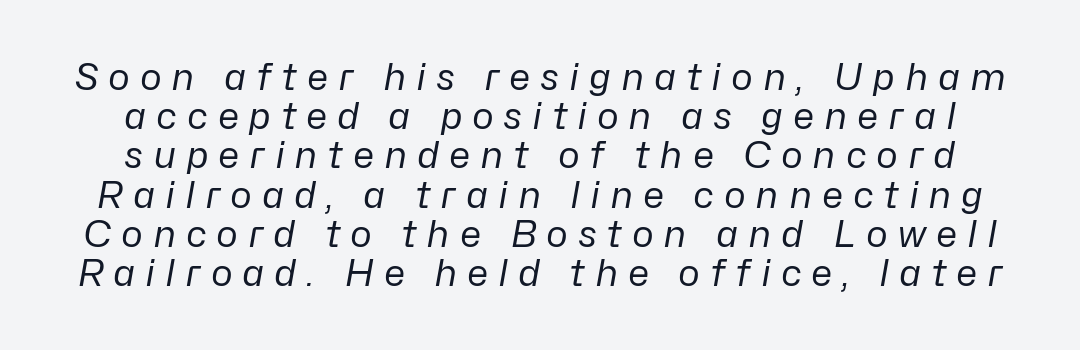
{"italic": "yes", "lean": "right", "slant_degrees": 10, "bold": "no", "weight": "regular", "width": "normal", "stroke_contrast": "low", "x_height": "medium", "monospaced": "no", "underline": "no", "line_spacing": "tight", "line_spacing_ratio": 1.06, "letter_spacing": "wide", "letter_spacing_em": 0.26, "glyph_px": 37}
